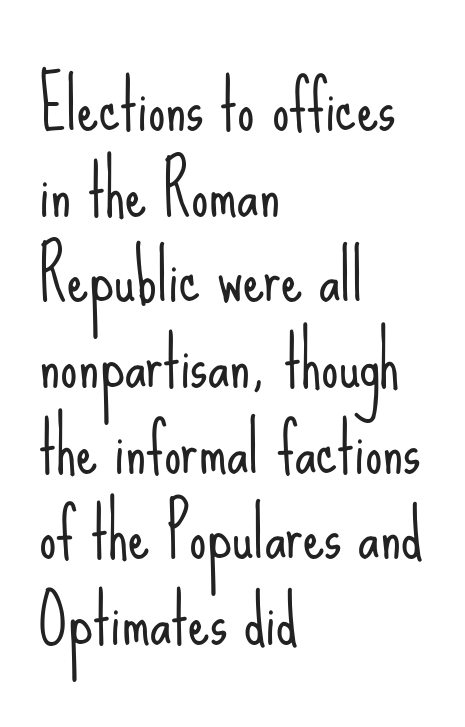
Q: Is the text bold? A: No.
Q: Is the text italic (slanted)? A: No, it is upright.
Q: Is the typeface a serif or a sans-serif typeface? A: Sans-serif.
Q: Is the text underlined? A: No.
Q: How is the paragraph aligned? A: Left-aligned.
Q: Is the spacing between letters normal or unusually wide? A: Normal.
Q: Is the spacing between lines tight, normal or loose? A: Normal.
Q: Width (condensed, normal, or wide)? A: Condensed.
Q: Stroke contrast? A: Low.
Q: x-height? A: Small.
Q: Monospaced? A: No.
